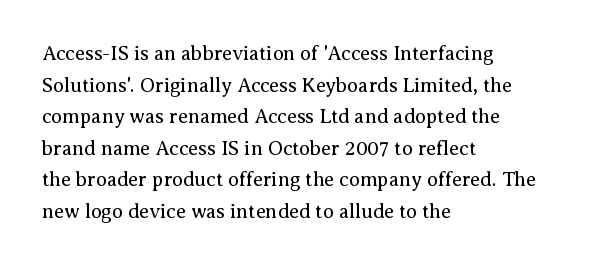
Q: Is the text bold? A: No.
Q: Is the text italic (slanted)? A: No, it is upright.
Q: Is the text underlined? A: No.
Q: How is the paragraph aligned? A: Left-aligned.
Q: Is the spacing between letters normal or unusually wide? A: Normal.
Q: Is the spacing between lines tight, normal or loose? A: Normal.
